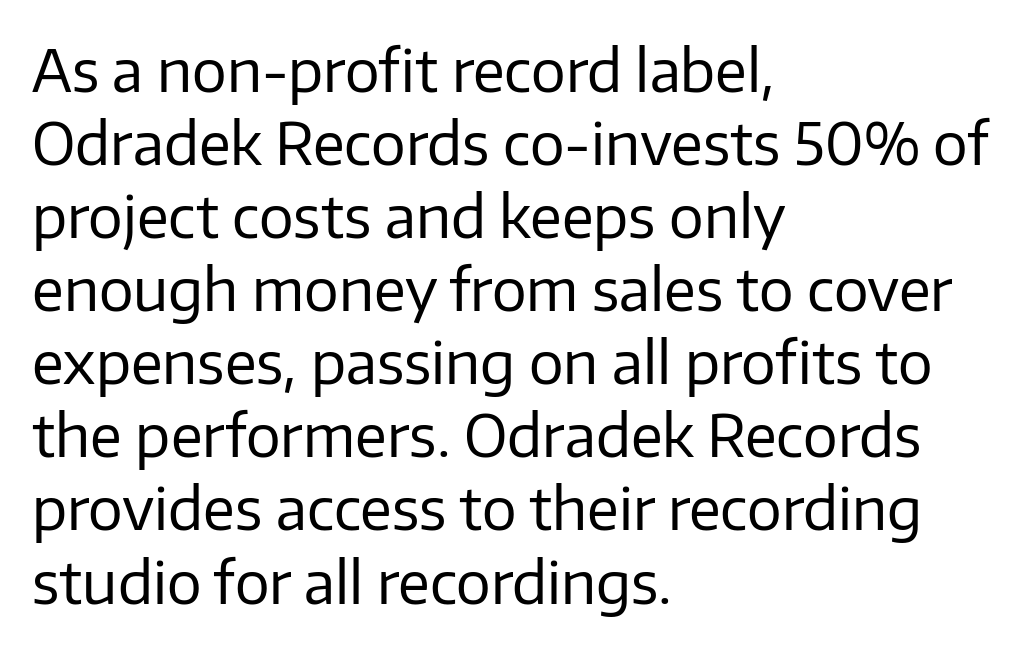
Q: Is the text bold? A: No.
Q: Is the text italic (slanted)? A: No, it is upright.
Q: Is the typeface a serif or a sans-serif typeface? A: Sans-serif.
Q: Is the text underlined? A: No.
Q: How is the paragraph aligned? A: Left-aligned.
Q: Is the spacing between letters normal or unusually wide? A: Normal.
Q: Is the spacing between lines tight, normal or loose? A: Normal.
Q: Width (condensed, normal, or wide)? A: Normal.
Q: Stroke contrast? A: Low.
Q: x-height? A: Medium.
Q: Monospaced? A: No.
